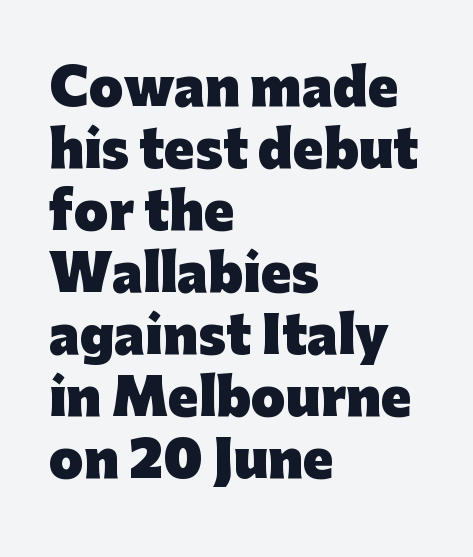
The image shows 50 px heavy sans-serif type, upright; set left-aligned, line spacing 1.24x, normal letter spacing, not underlined; low stroke contrast and a medium x-height.
